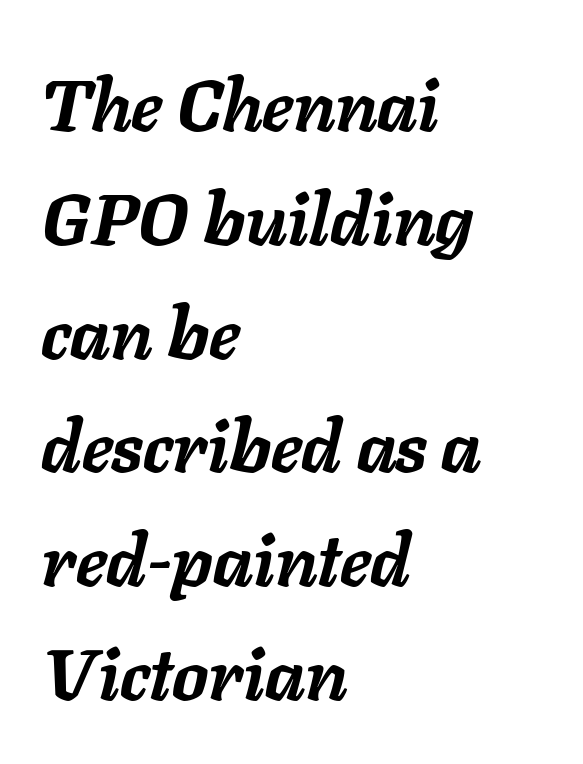
Q: Is the text bold? A: Yes.
Q: Is the text italic (slanted)? A: Yes, it leans right by about 11 degrees.
Q: Is the text underlined? A: No.
Q: How is the paragraph aligned? A: Left-aligned.
Q: Is the spacing between letters normal or unusually wide? A: Normal.
Q: Is the spacing between lines tight, normal or loose? A: Normal.
Q: Width (condensed, normal, or wide)? A: Normal.
Q: Stroke contrast? A: Low.
Q: x-height? A: Medium.
Q: Monospaced? A: No.
